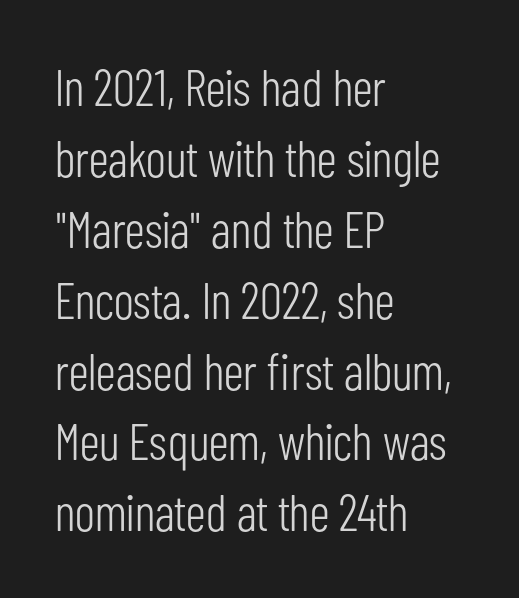
Q: Is the text bold? A: No.
Q: Is the text italic (slanted)? A: No, it is upright.
Q: Is the typeface a serif or a sans-serif typeface? A: Sans-serif.
Q: Is the text underlined? A: No.
Q: How is the paragraph aligned? A: Left-aligned.
Q: Is the spacing between letters normal or unusually wide? A: Normal.
Q: Is the spacing between lines tight, normal or loose? A: Normal.
Q: Width (condensed, normal, or wide)? A: Condensed.
Q: Stroke contrast? A: Low.
Q: x-height? A: Medium.
Q: Monospaced? A: No.
